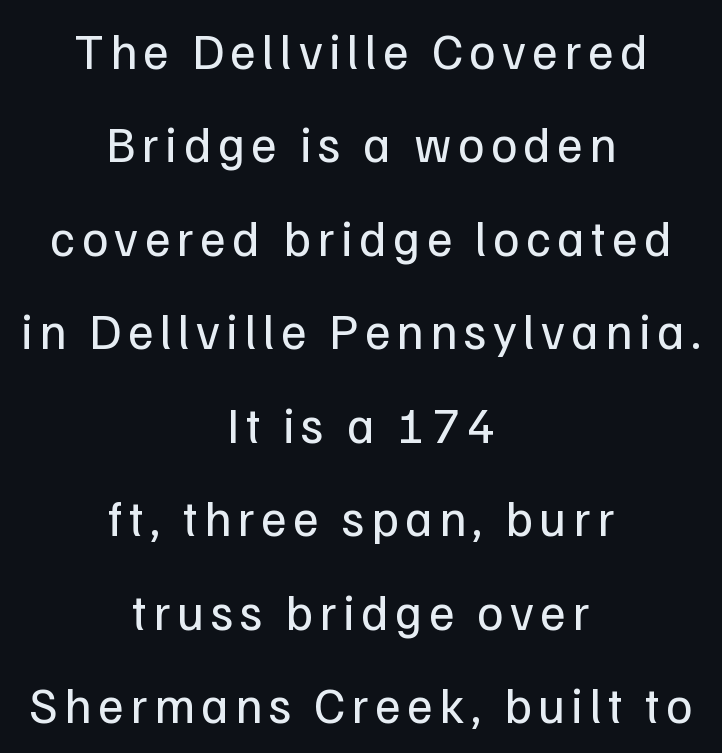
{"serif": "no", "italic": "no", "bold": "no", "weight": "regular", "width": "normal", "stroke_contrast": "low", "x_height": "medium", "monospaced": "no", "underline": "no", "align": "center", "line_spacing_ratio": 1.87, "glyph_px": 50}
